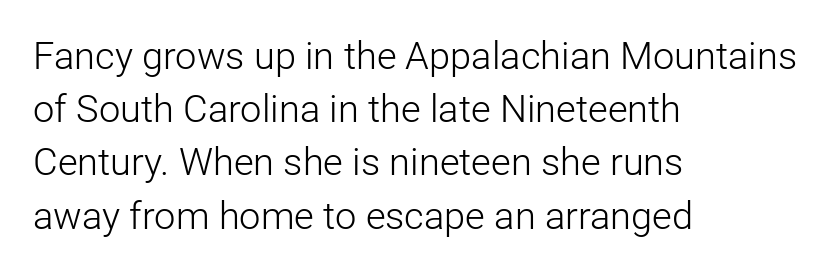
If you measured baseline to baseline, you'd find a middling distance. Is the block centered? No — it sits flush against the left margin. This rendering employs a face without finishing strokes, i.e., a sans-serif. The tracking reads as untouched default to a designer's eye. Has an underline been added? It has not. The rendering uses natural spacing where letterforms have individual widths.
